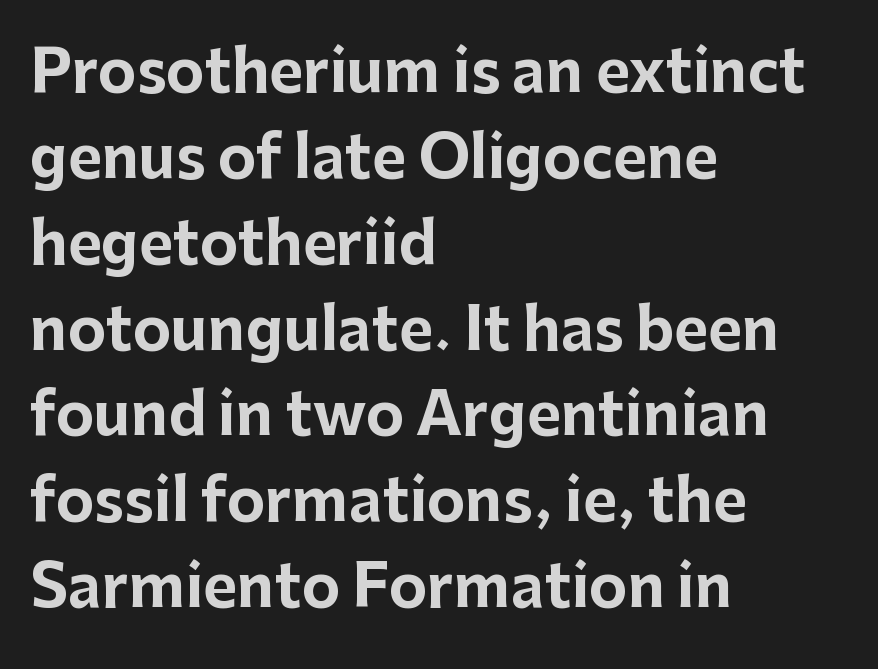
The image shows 58 px bold sans-serif type, upright; set left-aligned, normal line spacing (1.48x), normal letter spacing, not underlined; low stroke contrast and a medium x-height.
